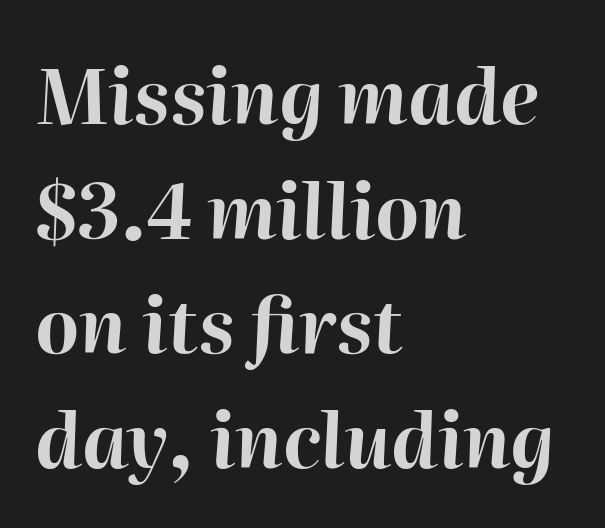
Q: Is the text bold? A: Yes.
Q: Is the text italic (slanted)? A: Yes, it leans right by about 2 degrees.
Q: Is the text underlined? A: No.
Q: How is the paragraph aligned? A: Left-aligned.
Q: Is the spacing between letters normal or unusually wide? A: Normal.
Q: Is the spacing between lines tight, normal or loose? A: Normal.
Q: Width (condensed, normal, or wide)? A: Normal.
Q: Stroke contrast? A: High.
Q: x-height? A: Medium.
Q: Monospaced? A: No.
